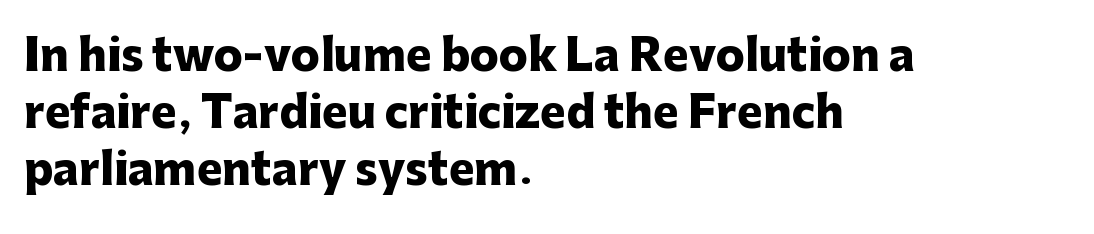
{"serif": "no", "italic": "no", "bold": "yes", "weight": "heavy", "width": "normal", "stroke_contrast": "low", "x_height": "medium", "monospaced": "no", "underline": "no", "align": "left", "line_spacing": "normal", "line_spacing_ratio": 1.33, "letter_spacing": "normal", "letter_spacing_em": 0.0, "glyph_px": 43}
